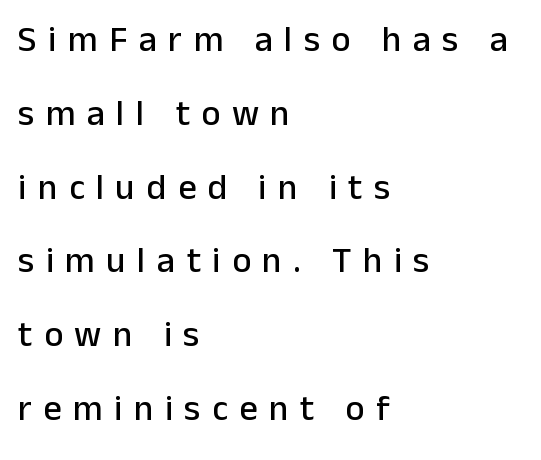
The image shows 36 px sans-serif type, upright; set left-aligned, loose line spacing (2.05x), unusually wide letter spacing (+0.32 em), not underlined; low stroke contrast and a medium x-height.
